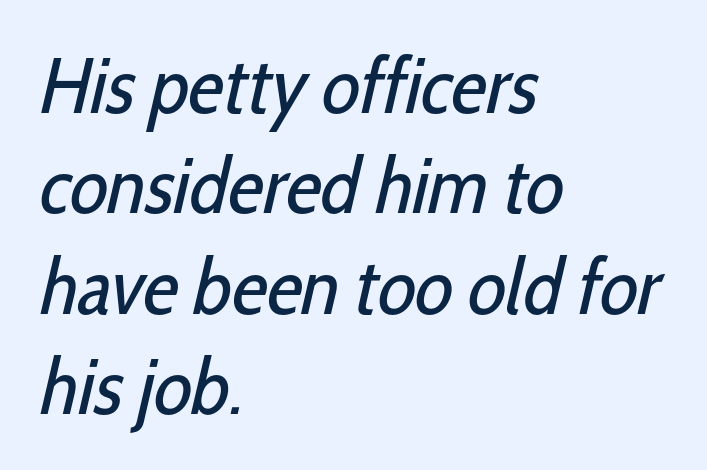
I'd call this a sans setting — the letters go barefoot. Think standard paragraph weight, or any step lighter than that. The passage shown is typed in a proportional face where columns would drift. The letters sit at their default tracking, neither squeezed nor spread.
